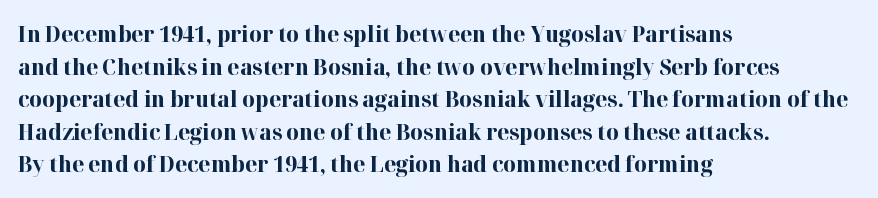
Q: Is the text bold? A: Yes.
Q: Is the text italic (slanted)? A: No, it is upright.
Q: Is the text underlined? A: No.
Q: How is the paragraph aligned? A: Left-aligned.
Q: Is the spacing between letters normal or unusually wide? A: Normal.
Q: Is the spacing between lines tight, normal or loose? A: Normal.
